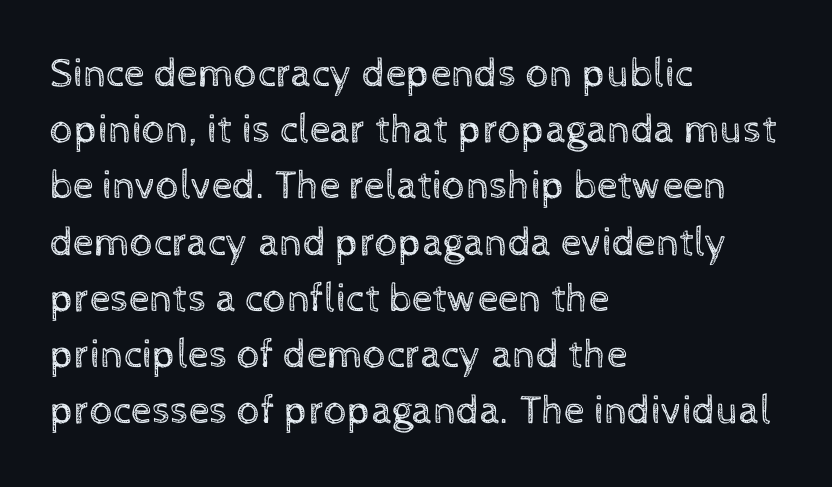
{"italic": "no", "bold": "no", "weight": "regular", "width": "normal", "x_height": "medium", "monospaced": "no", "underline": "no", "align": "left", "line_spacing": "normal", "line_spacing_ratio": 1.37, "letter_spacing": "normal", "letter_spacing_em": 0.0, "glyph_px": 41}
